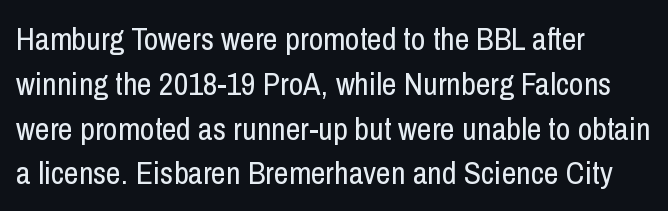
The image shows 32 px regular-weight, condensed sans-serif type, upright; set left-aligned, normal line spacing (1.4x), normal letter spacing, not underlined; low stroke contrast and a medium x-height.
